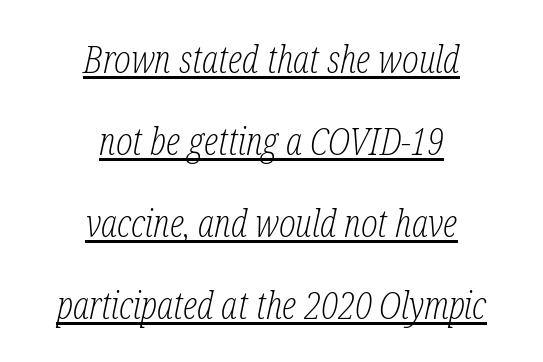
Q: Is the text bold? A: No.
Q: Is the text italic (slanted)? A: Yes, it leans right by about 12 degrees.
Q: Is the typeface a serif or a sans-serif typeface? A: Serif.
Q: Is the text underlined? A: Yes.
Q: How is the paragraph aligned? A: Centered.
Q: Is the spacing between letters normal or unusually wide? A: Normal.
Q: Is the spacing between lines tight, normal or loose? A: Loose.
Q: Width (condensed, normal, or wide)? A: Condensed.
Q: Stroke contrast? A: Low.
Q: x-height? A: Medium.
Q: Monospaced? A: No.
